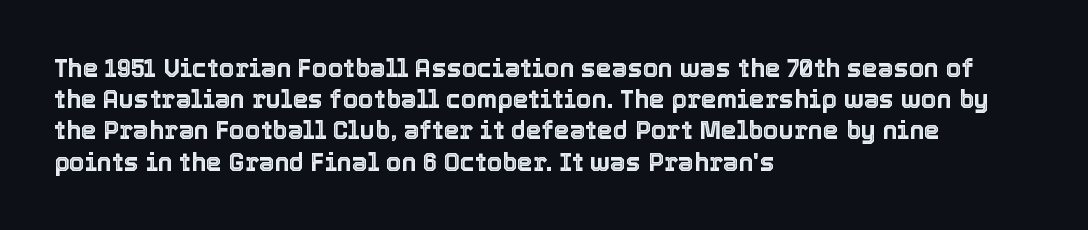
{"italic": "no", "underline": "no", "align": "left", "line_spacing": "normal", "line_spacing_ratio": 1.25, "letter_spacing": "normal", "letter_spacing_em": 0.0, "glyph_px": 25}
